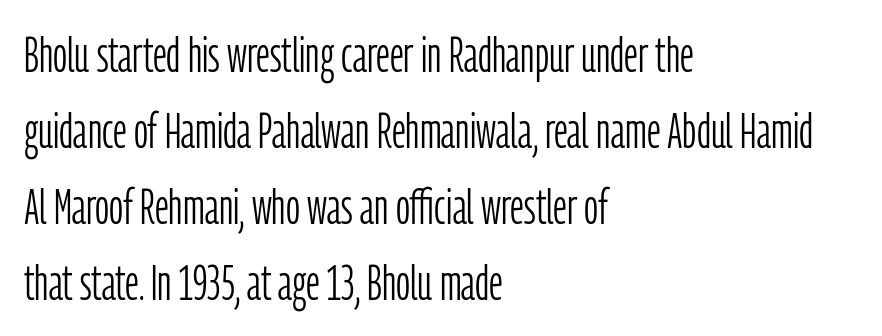
Q: Is the text bold? A: No.
Q: Is the text italic (slanted)? A: No, it is upright.
Q: Is the typeface a serif or a sans-serif typeface? A: Sans-serif.
Q: Is the text underlined? A: No.
Q: How is the paragraph aligned? A: Left-aligned.
Q: Is the spacing between letters normal or unusually wide? A: Normal.
Q: Is the spacing between lines tight, normal or loose? A: Normal.
Q: Width (condensed, normal, or wide)? A: Condensed.
Q: Stroke contrast? A: Low.
Q: x-height? A: Medium.
Q: Monospaced? A: No.
